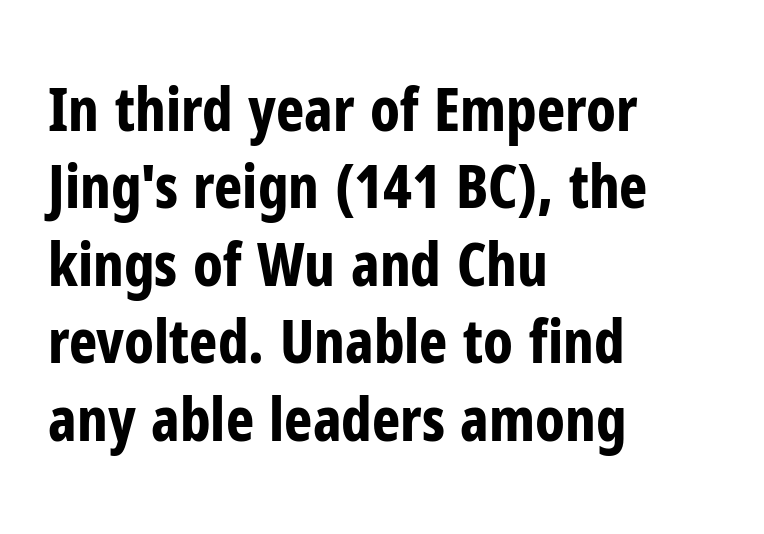
Q: Is the text bold? A: Yes.
Q: Is the text italic (slanted)? A: No, it is upright.
Q: Is the typeface a serif or a sans-serif typeface? A: Sans-serif.
Q: Is the text underlined? A: No.
Q: How is the paragraph aligned? A: Left-aligned.
Q: Is the spacing between letters normal or unusually wide? A: Normal.
Q: Is the spacing between lines tight, normal or loose? A: Normal.
Q: Width (condensed, normal, or wide)? A: Condensed.
Q: Stroke contrast? A: Low.
Q: x-height? A: Medium.
Q: Monospaced? A: No.
